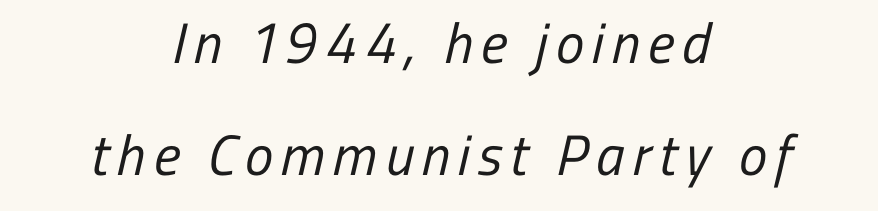
Q: Is the text bold? A: No.
Q: Is the typeface a serif or a sans-serif typeface? A: Sans-serif.
Q: Is the text underlined? A: No.
Q: How is the paragraph aligned? A: Centered.
Q: Is the spacing between lines tight, normal or loose? A: Loose.
Q: Width (condensed, normal, or wide)? A: Condensed.
Q: Stroke contrast? A: Low.
Q: x-height? A: Medium.
Q: Monospaced? A: No.
